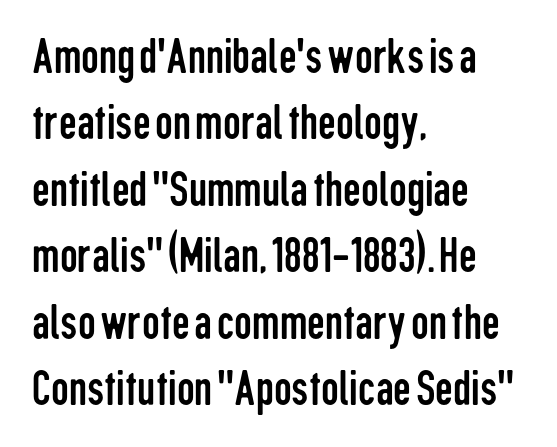
{"serif": "no", "italic": "no", "bold": "no", "weight": "regular", "width": "condensed", "stroke_contrast": "low", "x_height": "medium", "monospaced": "no", "underline": "no", "align": "left", "line_spacing": "normal", "line_spacing_ratio": 1.33, "letter_spacing": "normal", "letter_spacing_em": 0.0, "glyph_px": 50}
